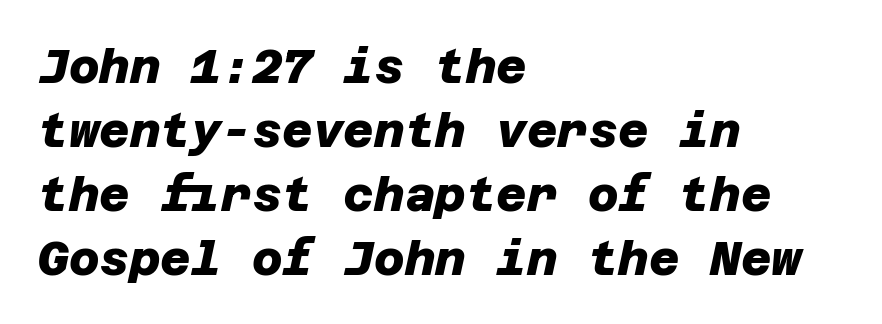
The image shows 47 px heavy sans-serif type; set left-aligned, normal line spacing (1.36x), normal letter spacing, not underlined; low stroke contrast and a large x-height.
